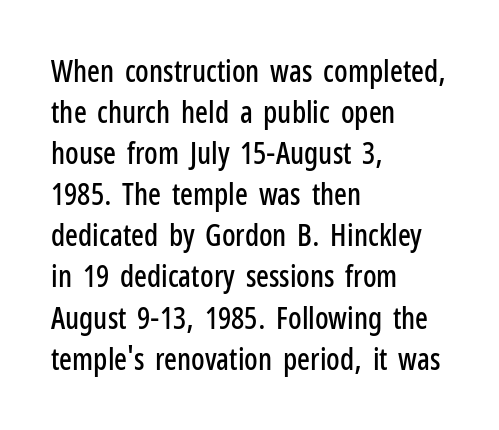
The image shows 30 px condensed sans-serif type, upright; set left-aligned, normal line spacing (1.37x), normal letter spacing, not underlined; low stroke contrast and a medium x-height.
